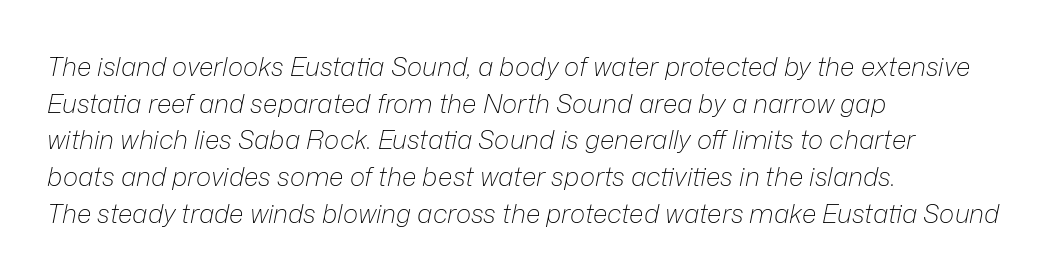
Has an underline been added? It has not. One-word summary of the alignment: left. Regarding leading, the lines here are spaced in the standard way. Yep, that's italic — everything's leaning. Caption: face not bold, strokes unweighted. The letterforms sit shoulder to shoulder at normal distance.
